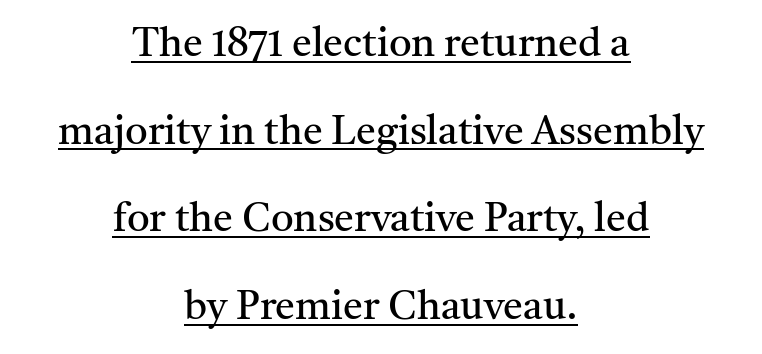
{"serif": "yes", "italic": "no", "bold": "no", "weight": "regular", "width": "normal", "stroke_contrast": "medium", "x_height": "medium", "monospaced": "no", "underline": "yes", "align": "center", "line_spacing": "loose", "line_spacing_ratio": 2.19, "letter_spacing": "normal", "letter_spacing_em": 0.0, "glyph_px": 40}
